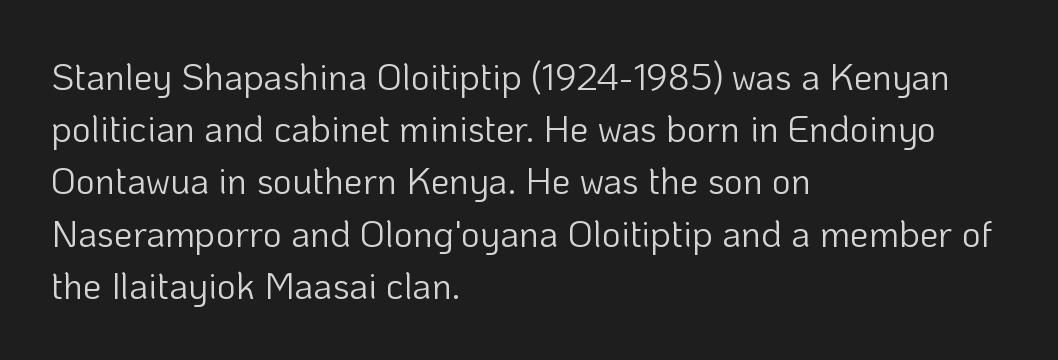
The image shows 37 px light sans-serif type, upright; set left-aligned, normal line spacing (1.41x), normal letter spacing, not underlined; low stroke contrast and a medium x-height.
